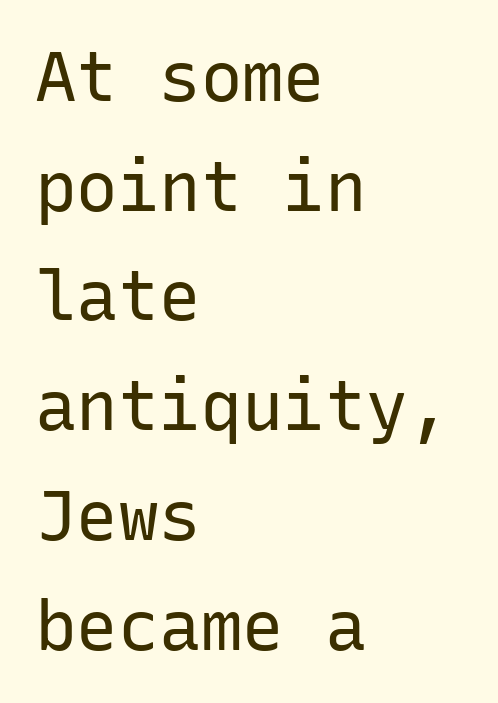
The glyphs in this specimen are sans serif. Tracking value appears to be zero — textbook default spacing. Compared with typical paragraphs, the rows here are spaced about the same. Vertical strokes here are truly vertical. Check the space under the baseline: it is left empty. These lines stack with their left ends in a neat column.
